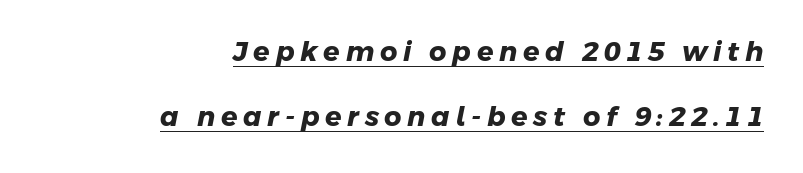
Observe the wide spacing: letters keep a clear distance from each other. Layout note: lines flush right. Every word sits above its own underline. The strokes are fattened all the way to bold. Whoever set this chose breathing room over compactness in the vertical rhythm.
